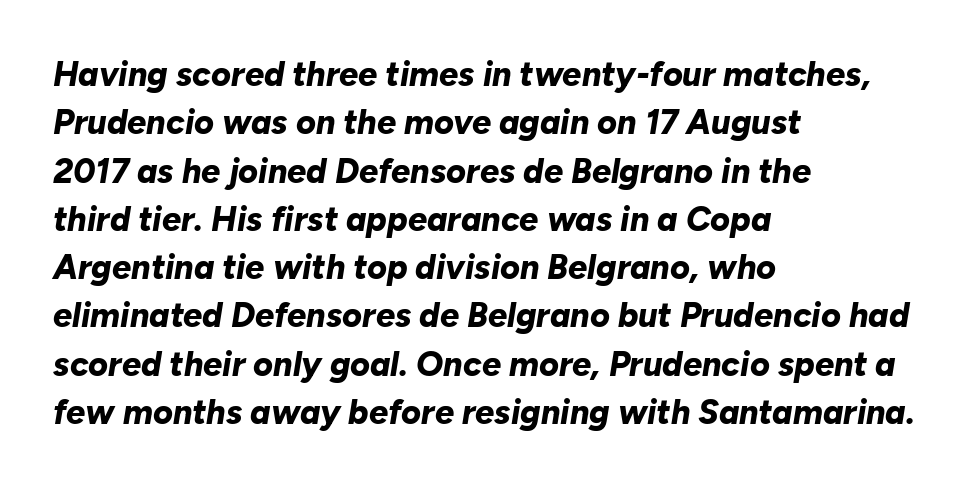
Q: Is the text bold? A: Yes.
Q: Is the text italic (slanted)? A: Yes, it leans right by about 10 degrees.
Q: Is the text underlined? A: No.
Q: How is the paragraph aligned? A: Left-aligned.
Q: Is the spacing between letters normal or unusually wide? A: Normal.
Q: Is the spacing between lines tight, normal or loose? A: Normal.
Q: Width (condensed, normal, or wide)? A: Normal.
Q: Stroke contrast? A: Low.
Q: x-height? A: Medium.
Q: Monospaced? A: No.
